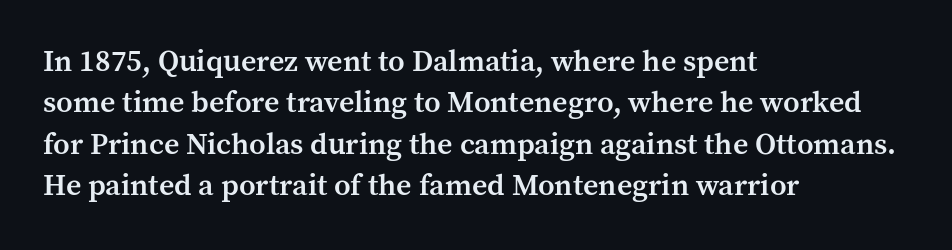
Q: Is the text bold? A: Semi-bold.
Q: Is the text italic (slanted)? A: No, it is upright.
Q: Is the typeface a serif or a sans-serif typeface? A: Serif.
Q: Is the text underlined? A: No.
Q: How is the paragraph aligned? A: Left-aligned.
Q: Is the spacing between letters normal or unusually wide? A: Normal.
Q: Is the spacing between lines tight, normal or loose? A: Normal.
Q: Width (condensed, normal, or wide)? A: Normal.
Q: Stroke contrast? A: Medium.
Q: x-height? A: Medium.
Q: Monospaced? A: No.
